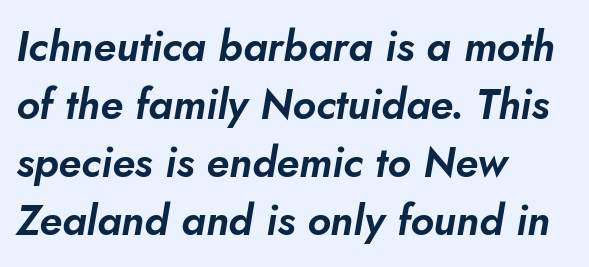
The area under the type is left untouched. The letterforms sit shoulder to shoulder at normal distance. Each line starts at the same left margin while the right side varies. It's the slanting kind of type. Baseline-to-baseline distance is the conventional proportion of letter height.
